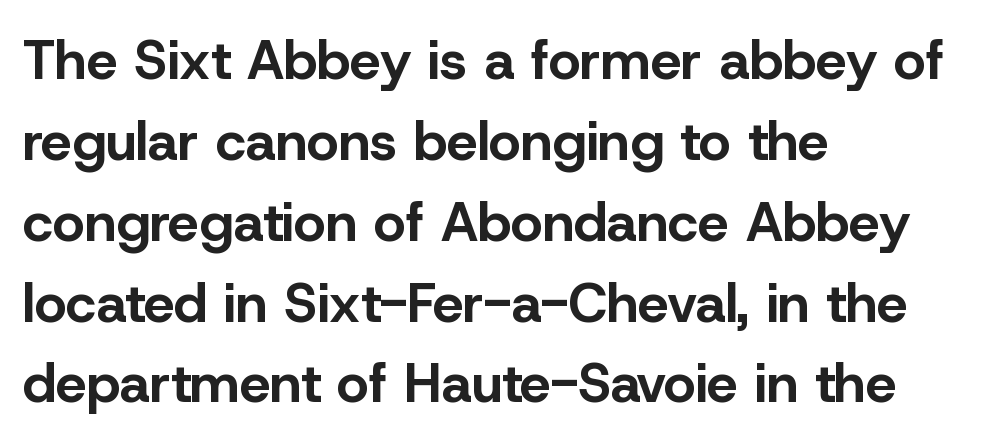
Quick note: not italic, upright. The lines in this sample share a left origin and differ only in where they stop. This sample uses a sans-serif face. This sample has the flowing, uneven cadence of proportional lettering.
